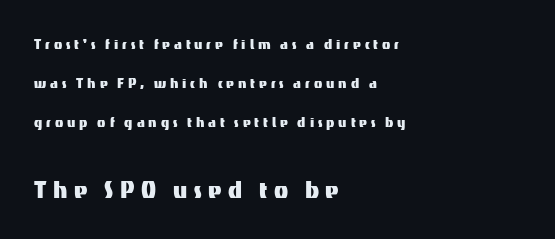
Q: Is the text italic (slanted)? A: No, it is upright.
Q: Is the typeface a serif or a sans-serif typeface? A: Sans-serif.
Q: Is the text underlined? A: No.
Q: How is the paragraph aligned? A: Left-aligned.
Q: Is the spacing between letters normal or unusually wide? A: Unusually wide.
Q: Is the spacing between lines tight, normal or loose? A: Loose.
Q: Which block of text is set in a larger size, the first (top) or the second (bottom)? A: The second (bottom) one.
Q: Width (condensed, normal, or wide)? A: Normal.
Q: Stroke contrast? A: Medium.
Q: x-height? A: Medium.
Q: Monospaced? A: No.
